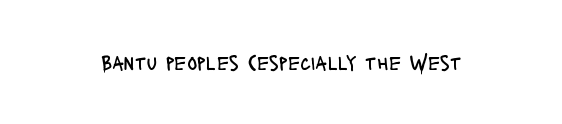
{"italic": "no", "bold": "no", "underline": "no", "letter_spacing": "normal", "letter_spacing_em": 0.0, "glyph_px": 21}
